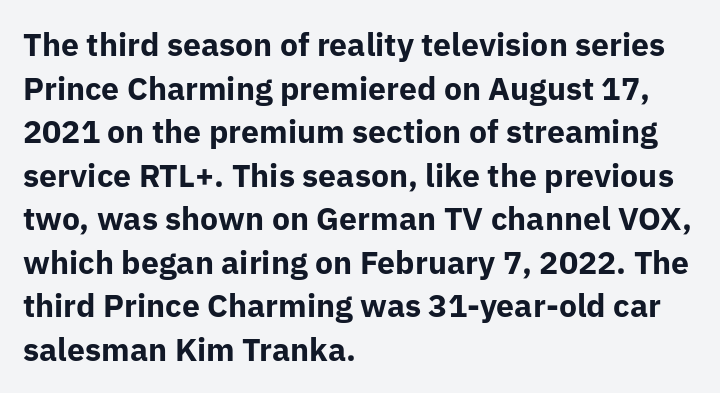
Q: Is the text bold? A: Yes.
Q: Is the text italic (slanted)? A: No, it is upright.
Q: Is the typeface a serif or a sans-serif typeface? A: Sans-serif.
Q: Is the text underlined? A: No.
Q: How is the paragraph aligned? A: Left-aligned.
Q: Is the spacing between letters normal or unusually wide? A: Normal.
Q: Is the spacing between lines tight, normal or loose? A: Normal.
Q: Width (condensed, normal, or wide)? A: Normal.
Q: Stroke contrast? A: Low.
Q: x-height? A: Medium.
Q: Monospaced? A: No.
